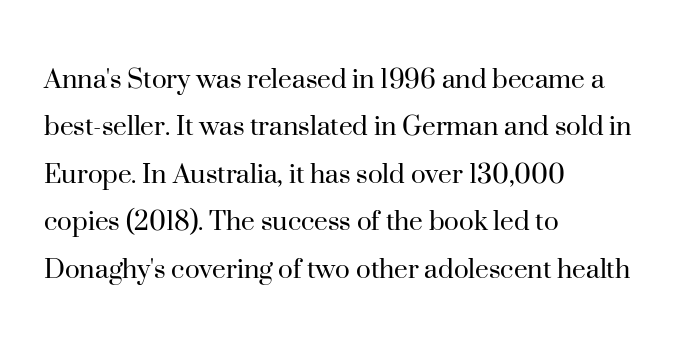
The text block is weighted toward the left margin, trailing off unevenly rightward. Summary of vertical rhythm: regular, with standard interline spacing. Varying glyph widths throughout — classic text-font behaviour. Letterform terminals end in serifs throughout the passage. The cut favours lightness, reaching ordinary text weight at its darkest.
